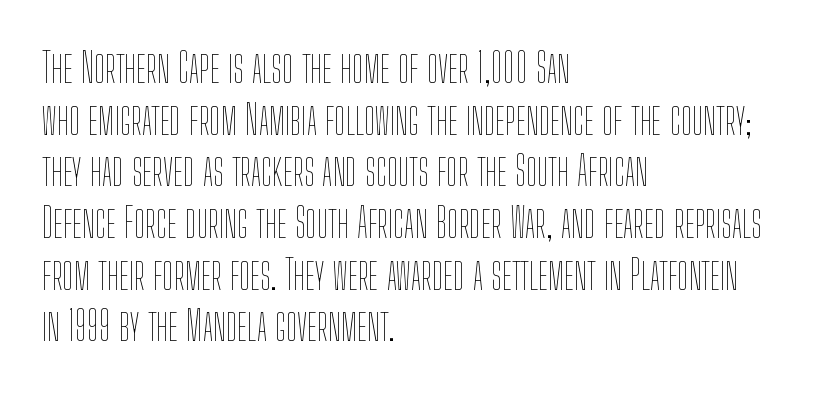
{"italic": "no", "bold": "no", "weight": "thin", "width": "condensed", "stroke_contrast": "low", "x_height": "medium", "monospaced": "no", "underline": "no", "align": "left", "line_spacing": "normal", "line_spacing_ratio": 1.26, "letter_spacing": "normal", "letter_spacing_em": 0.0, "glyph_px": 41}
